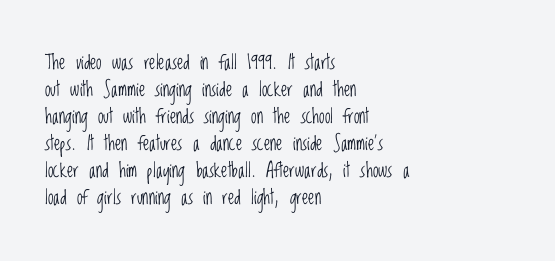
This sample uses an upright cut, with every glyph sitting square on the baseline. Reading down the column, the eye jumps a familiar distance to each next line. The horizontal fit of the characters is conventional and even. This is not heavy type; no bold has been used.
